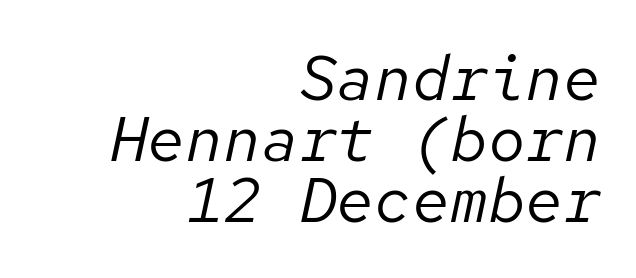
Underlining? Definitely not there. Spacing verdict: monospaced, one width for all characters. Letter spacing: default. Bold? No — there's no thickening of the strokes. You could barely slide anything between these rows.
